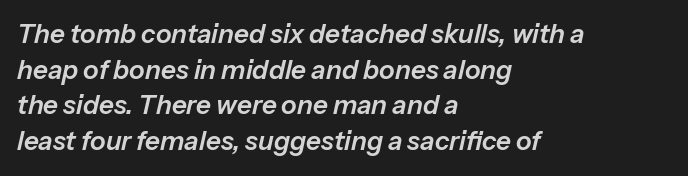
Q: Is the text italic (slanted)? A: Yes, it leans right by about 13 degrees.
Q: Is the text underlined? A: No.
Q: How is the paragraph aligned? A: Left-aligned.
Q: Is the spacing between letters normal or unusually wide? A: Normal.
Q: Is the spacing between lines tight, normal or loose? A: Normal.
